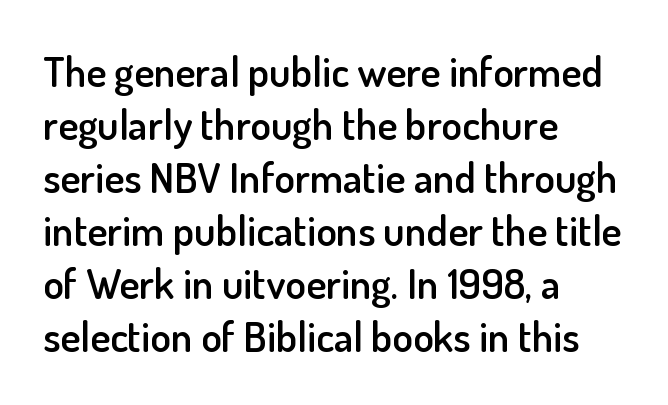
The image shows 42 px semibold sans-serif type, upright; set left-aligned, normal line spacing (1.26x), normal letter spacing, not underlined; low stroke contrast and a small x-height.
